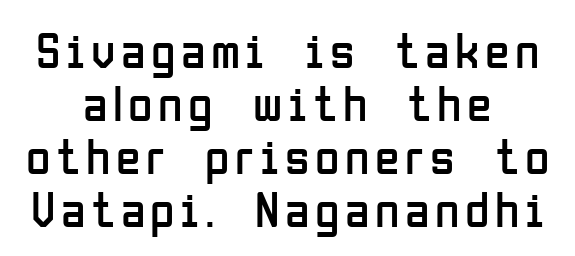
Q: Is the text bold? A: No.
Q: Is the text italic (slanted)? A: No, it is upright.
Q: Is the typeface a serif or a sans-serif typeface? A: Sans-serif.
Q: Is the text underlined? A: No.
Q: How is the paragraph aligned? A: Centered.
Q: Is the spacing between lines tight, normal or loose? A: Tight.
Q: Width (condensed, normal, or wide)? A: Condensed.
Q: Stroke contrast? A: Low.
Q: x-height? A: Medium.
Q: Monospaced? A: No.
